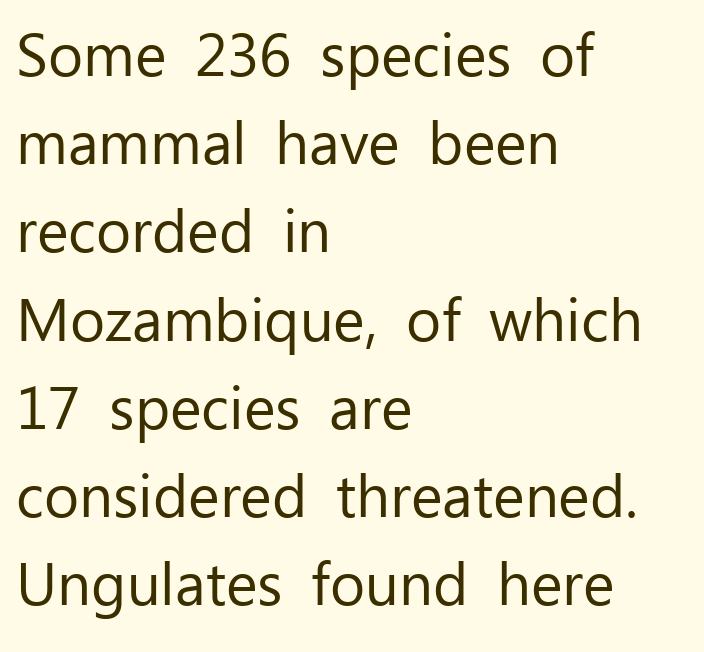
{"serif": "no", "italic": "no", "bold": "no", "weight": "regular", "width": "normal", "stroke_contrast": "low", "x_height": "medium", "monospaced": "no", "underline": "no", "align": "left", "line_spacing": "normal", "line_spacing_ratio": 1.47, "letter_spacing": "normal", "letter_spacing_em": 0.0, "glyph_px": 60}
